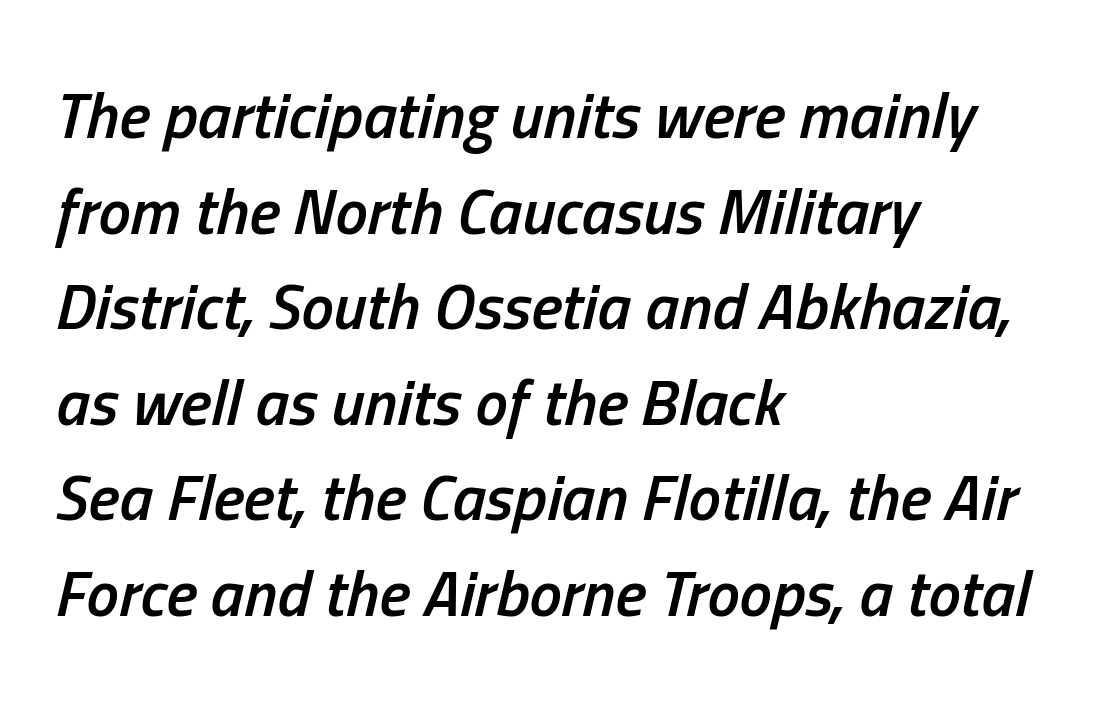
The image shows 65 px semibold, condensed type, italic (leaning right); set left-aligned, normal line spacing (1.47x), normal letter spacing, not underlined; low stroke contrast and a medium x-height.
